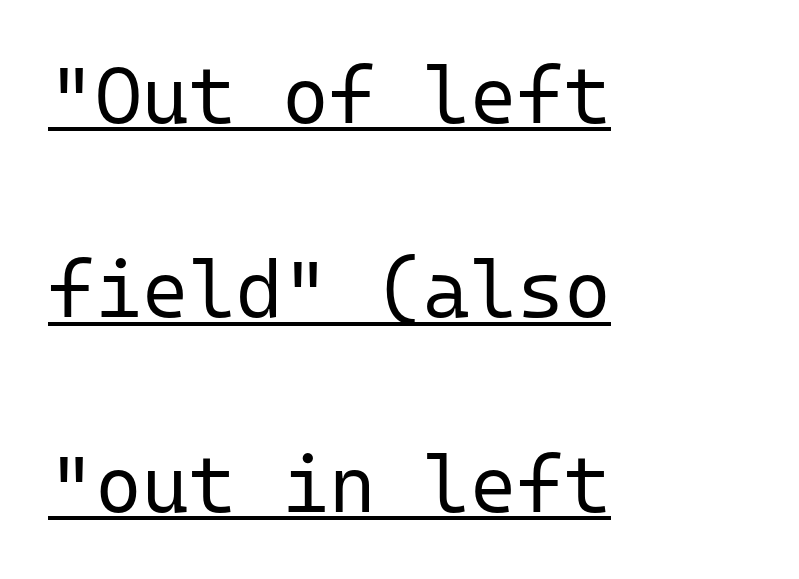
Q: Is the text bold? A: No.
Q: Is the text italic (slanted)? A: No, it is upright.
Q: Is the typeface a serif or a sans-serif typeface? A: Sans-serif.
Q: Is the text underlined? A: Yes.
Q: How is the paragraph aligned? A: Left-aligned.
Q: Is the spacing between letters normal or unusually wide? A: Normal.
Q: Is the spacing between lines tight, normal or loose? A: Loose.
Q: Width (condensed, normal, or wide)? A: Normal.
Q: Stroke contrast? A: Low.
Q: x-height? A: Medium.
Q: Monospaced? A: Yes.
